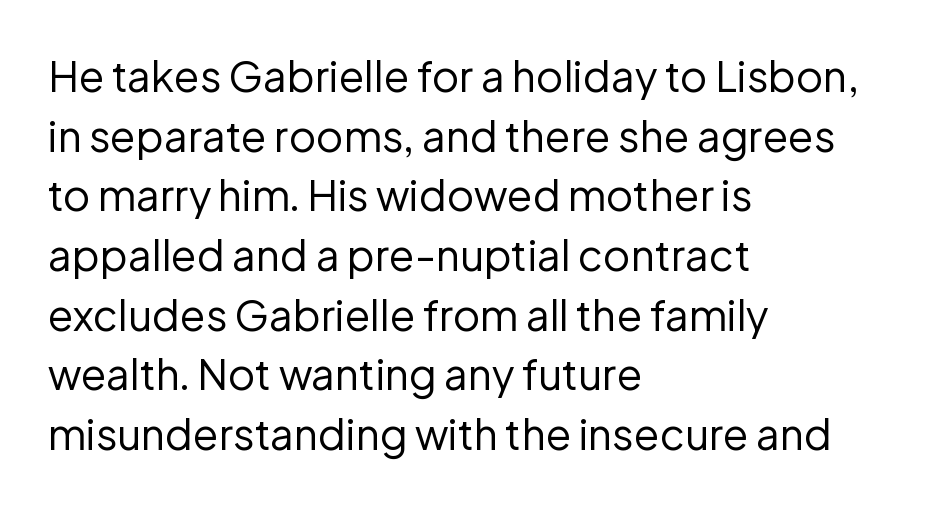
Q: Is the text bold? A: No.
Q: Is the text italic (slanted)? A: No, it is upright.
Q: Is the typeface a serif or a sans-serif typeface? A: Sans-serif.
Q: Is the text underlined? A: No.
Q: How is the paragraph aligned? A: Left-aligned.
Q: Is the spacing between letters normal or unusually wide? A: Normal.
Q: Is the spacing between lines tight, normal or loose? A: Normal.
Q: Width (condensed, normal, or wide)? A: Normal.
Q: Stroke contrast? A: Low.
Q: x-height? A: Medium.
Q: Monospaced? A: No.
